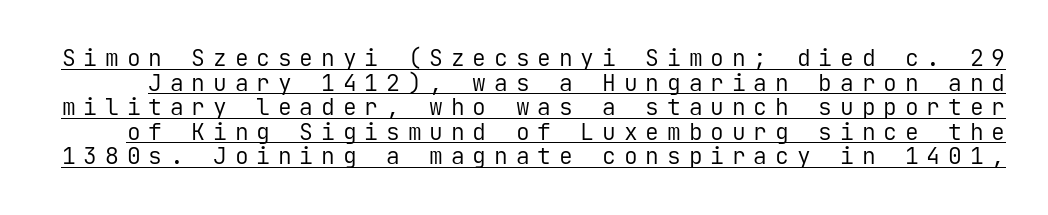
The image shows 23 px text type, upright; set tight line spacing (1.07x), unusually wide letter spacing (+0.34 em), underlined.
